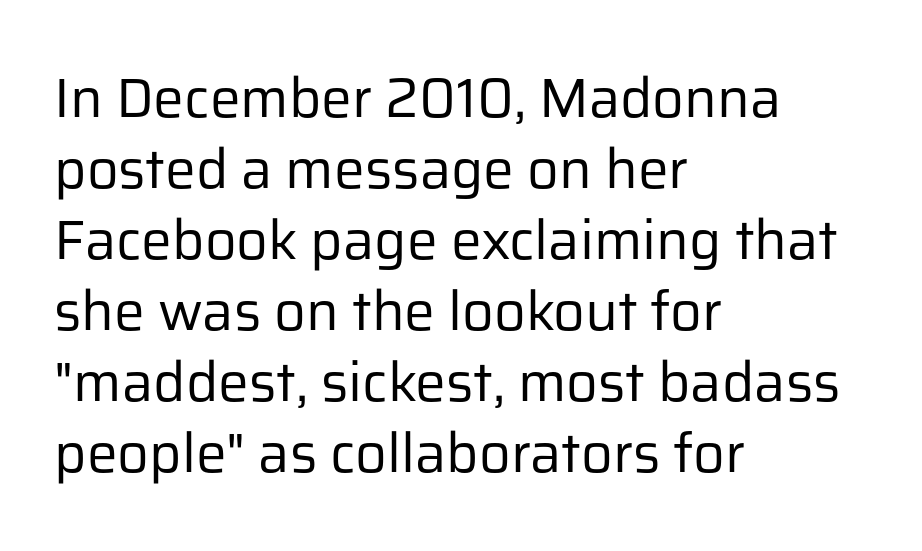
The image shows 55 px regular-weight sans-serif type, upright; set left-aligned, normal line spacing (1.29x), normal letter spacing, not underlined; low stroke contrast and a medium x-height.
